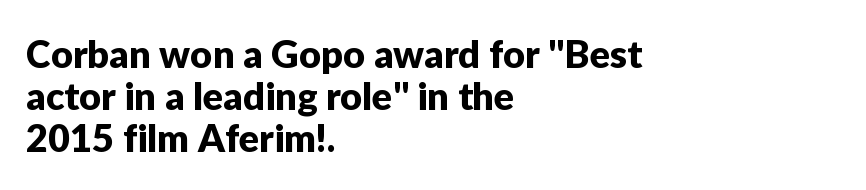
This sample uses plain, unmodified letter spacing. Classification — sans serif. The letters advance in unequal steps, a hallmark of proportional type. The rendering uses a small line-height, squeezing the rows. The lettering stays uniformly vertical, giving the passage a roman look.
